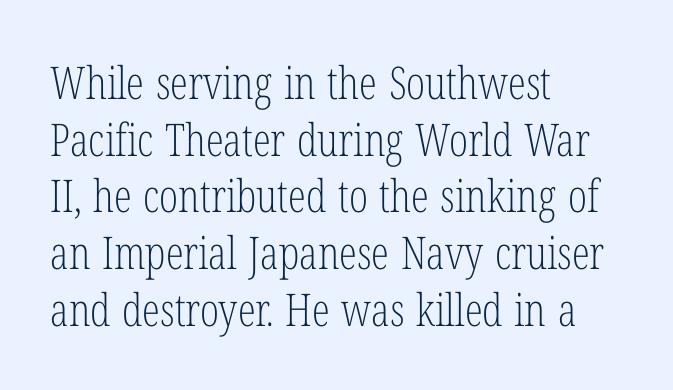
Q: Is the text bold? A: No.
Q: Is the text italic (slanted)? A: No, it is upright.
Q: Is the typeface a serif or a sans-serif typeface? A: Serif.
Q: Is the text underlined? A: No.
Q: How is the paragraph aligned? A: Left-aligned.
Q: Is the spacing between letters normal or unusually wide? A: Normal.
Q: Is the spacing between lines tight, normal or loose? A: Normal.
Q: Width (condensed, normal, or wide)? A: Condensed.
Q: Stroke contrast? A: Low.
Q: x-height? A: Medium.
Q: Monospaced? A: No.
